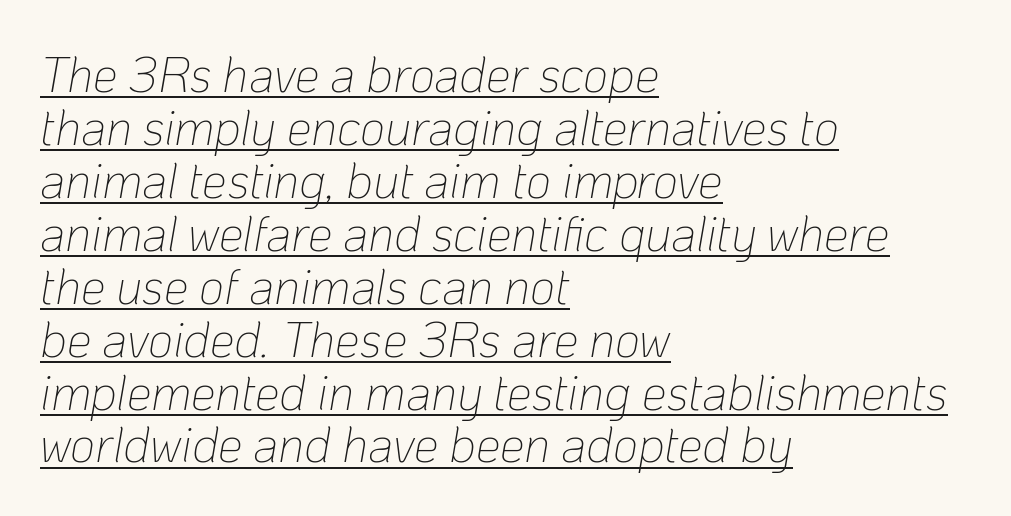
The image shows 49 px thin type, italic (leaning right); set left-aligned, tight line spacing (1.08x), normal letter spacing, underlined; low stroke contrast and a medium x-height.
